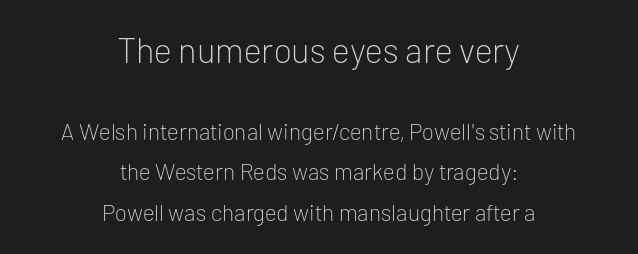
The typesetter chose a symmetrical, centered arrangement here. How are the letters spaced? Ordinarily, with no added tracking. The glyphs are unaccompanied by any horizontal stroke below them. The passage shown is typed in a proportional face where columns would drift. Designer's note — italics off, roman on. The block sitting higher on the canvas is the one with enlarged characters.
